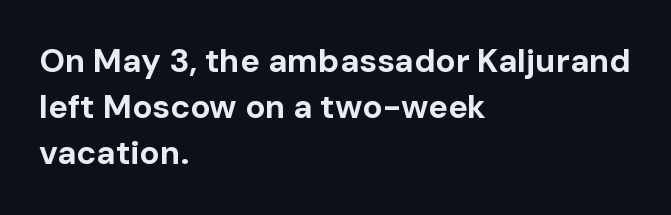
The typography opts for an upright posture over an oblique one. You can tell from the bare stems that sans-serif type was used. The glyphs are unaccompanied by any horizontal stroke below them. The rows are spaced the way most documents space them.
